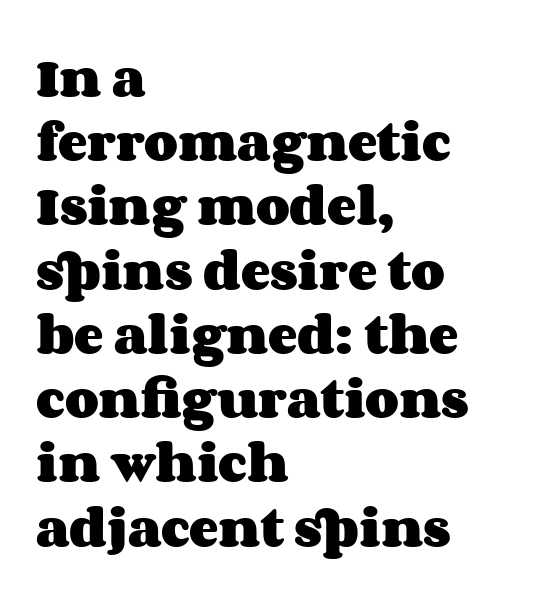
Each letter keeps its own natural width here, so spacing adapts to shape. These lines sit exactly where default settings would place them. Ascenders rise straight up at ninety degrees. The glyphs have the mass of a bold cut.
